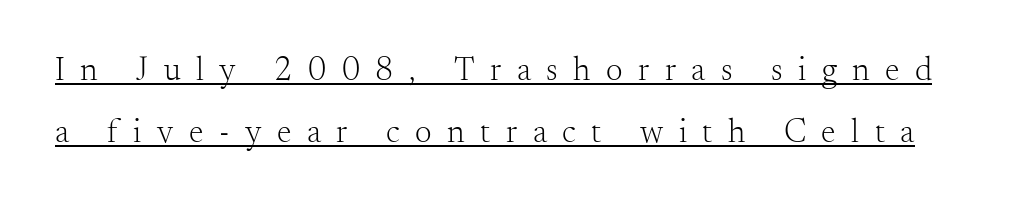
Q: Is the text bold? A: No.
Q: Is the text italic (slanted)? A: No, it is upright.
Q: Is the typeface a serif or a sans-serif typeface? A: Serif.
Q: Is the text underlined? A: Yes.
Q: Is the spacing between letters normal or unusually wide? A: Unusually wide.
Q: Width (condensed, normal, or wide)? A: Normal.
Q: Stroke contrast? A: Medium.
Q: x-height? A: Small.
Q: Monospaced? A: No.
